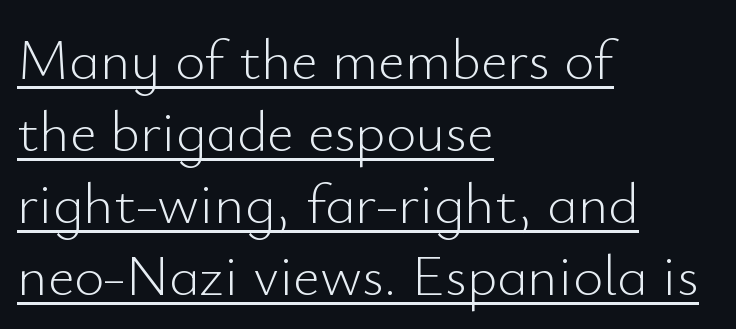
The image shows 58 px light sans-serif type, upright; set left-aligned, line spacing 1.24x, normal letter spacing, underlined; low stroke contrast and a small x-height.
